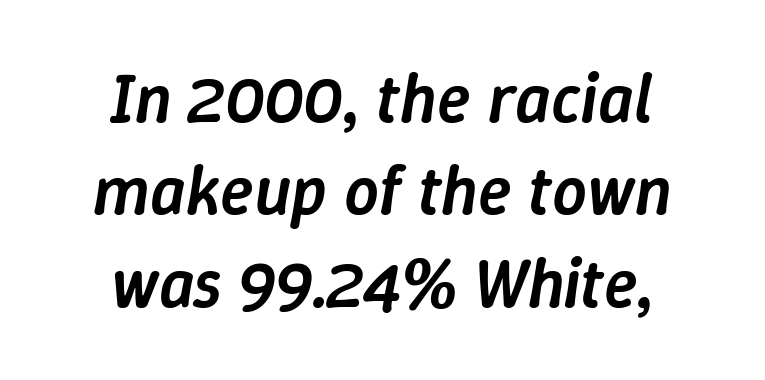
The image shows 69 px semibold type, italic (leaning right); set centered, normal line spacing (1.34x), normal letter spacing, not underlined; low stroke contrast and a medium x-height.
